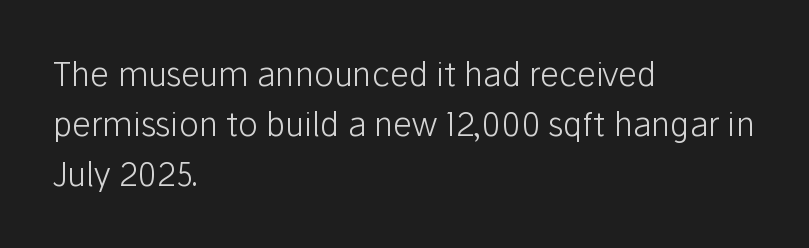
Just letters on the line, the space beneath them empty. Left-aligned paragraph, ragged on the right. No italicization has been applied; the sample stays upright. This sample uses a sans-serif face. Heaviness? Minimal to ordinary, like unemphasized prose.
